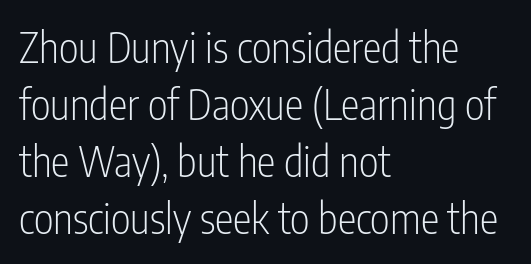
Q: Is the text bold? A: No.
Q: Is the text italic (slanted)? A: No, it is upright.
Q: Is the typeface a serif or a sans-serif typeface? A: Sans-serif.
Q: Is the text underlined? A: No.
Q: How is the paragraph aligned? A: Left-aligned.
Q: Is the spacing between letters normal or unusually wide? A: Normal.
Q: Is the spacing between lines tight, normal or loose? A: Normal.
Q: Width (condensed, normal, or wide)? A: Condensed.
Q: Stroke contrast? A: Low.
Q: x-height? A: Medium.
Q: Monospaced? A: No.
